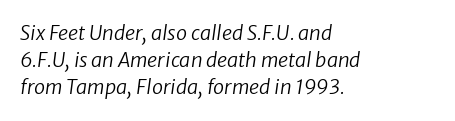
Italic? Definitely — the glyphs are oblique. Nobody touched the tracking dial on this one. Anything drawn beneath the words? Only blank space. A typesetter would call this leading conventional body-copy spacing. The cut favours lightness, reaching ordinary text weight at its darkest. These lines stack with their left ends in a neat column.
